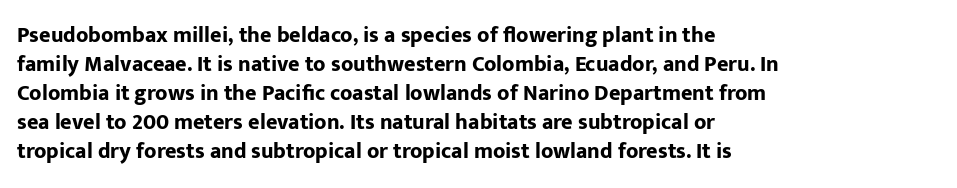
{"italic": "no", "bold": "yes", "underline": "no", "align": "left", "line_spacing": "normal", "line_spacing_ratio": 1.32, "letter_spacing": "normal", "letter_spacing_em": 0.0, "glyph_px": 22}
